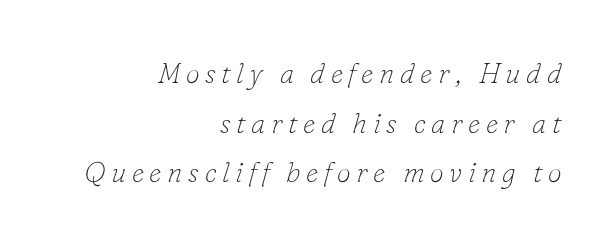
The image shows 28 px thin serif type, italic (leaning right); set right-aligned, line spacing 1.77x, unusually wide letter spacing (+0.2 em), not underlined; low stroke contrast and a small x-height.
